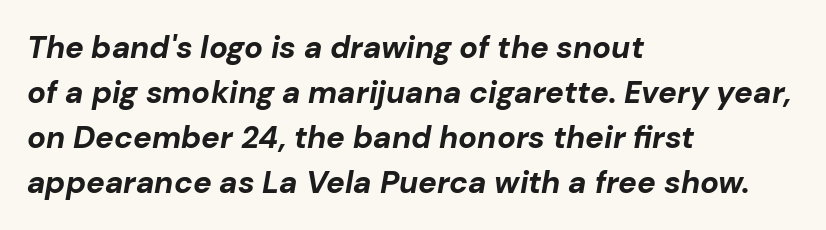
The rendering uses natural spacing where letterforms have individual widths. Weight check: bold — yes, fully. The space directly below the letters is spotless. Summary of vertical rhythm: regular, with standard interline spacing. Honestly, the letter spacing is just normal — you wouldn't notice it. These lines were composed using italics.
